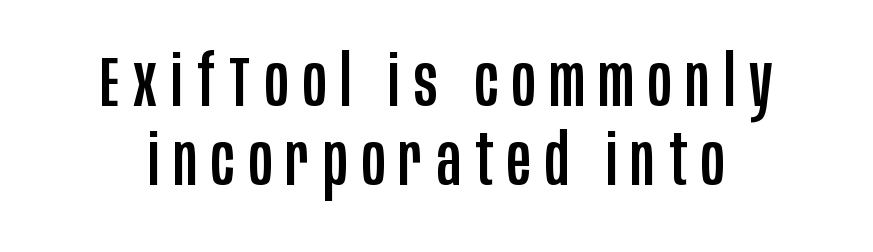
Q: Is the text italic (slanted)? A: No, it is upright.
Q: Is the typeface a serif or a sans-serif typeface? A: Sans-serif.
Q: Is the text underlined? A: No.
Q: Is the spacing between letters normal or unusually wide? A: Unusually wide.
Q: Is the spacing between lines tight, normal or loose? A: Tight.
Q: Width (condensed, normal, or wide)? A: Condensed.
Q: Stroke contrast? A: Low.
Q: x-height? A: Large.
Q: Monospaced? A: No.
